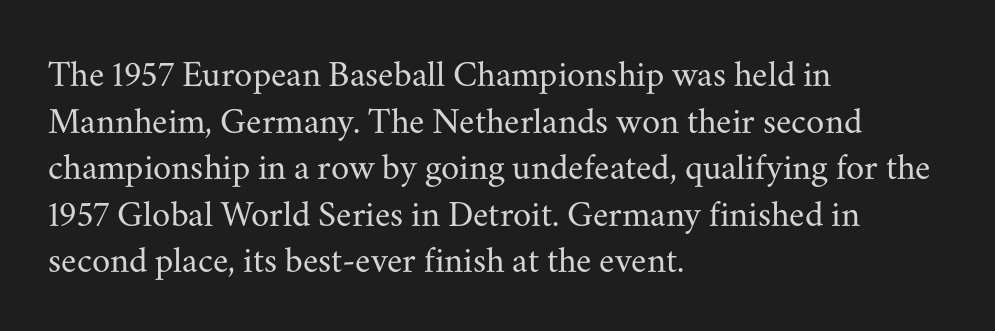
The image shows 37 px regular-weight serif type, upright; set left-aligned, normal line spacing (1.26x), normal letter spacing, not underlined; medium stroke contrast and a small x-height.
